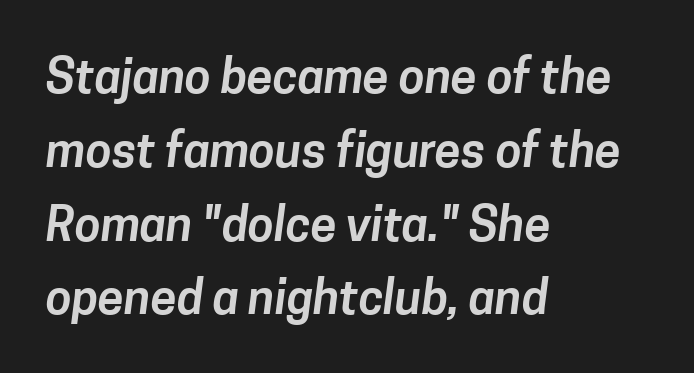
The image shows 47 px sans-serif type; set left-aligned, normal line spacing (1.57x), normal letter spacing, not underlined; low stroke contrast and a medium x-height.
